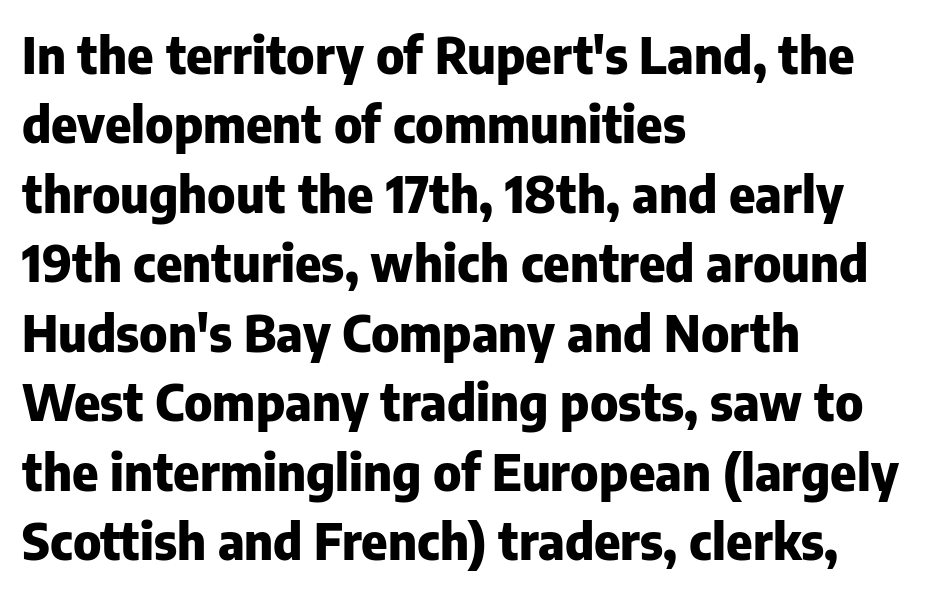
Q: Is the text bold? A: Yes.
Q: Is the text italic (slanted)? A: No, it is upright.
Q: Is the typeface a serif or a sans-serif typeface? A: Sans-serif.
Q: Is the text underlined? A: No.
Q: How is the paragraph aligned? A: Left-aligned.
Q: Is the spacing between letters normal or unusually wide? A: Normal.
Q: Is the spacing between lines tight, normal or loose? A: Normal.
Q: Width (condensed, normal, or wide)? A: Normal.
Q: Stroke contrast? A: Low.
Q: x-height? A: Medium.
Q: Monospaced? A: No.
